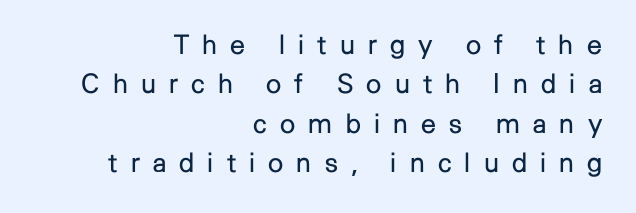
Q: Is the text bold? A: No.
Q: Is the text italic (slanted)? A: No, it is upright.
Q: Is the text underlined? A: No.
Q: How is the paragraph aligned? A: Right-aligned.
Q: Is the spacing between letters normal or unusually wide? A: Unusually wide.
Q: Is the spacing between lines tight, normal or loose? A: Normal.
